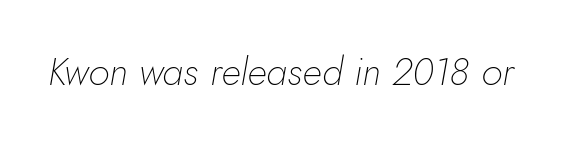
{"italic": "yes", "lean": "right", "slant_degrees": 10, "bold": "no", "weight": "thin", "width": "normal", "stroke_contrast": "low", "x_height": "small", "monospaced": "no", "underline": "no", "letter_spacing": "normal", "letter_spacing_em": 0.0, "glyph_px": 39}
